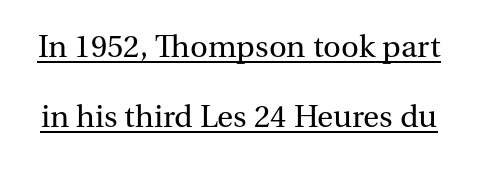
The image shows 33 px regular-weight serif type, upright; set loose line spacing (2.13x), normal letter spacing, underlined; medium stroke contrast and a medium x-height.
